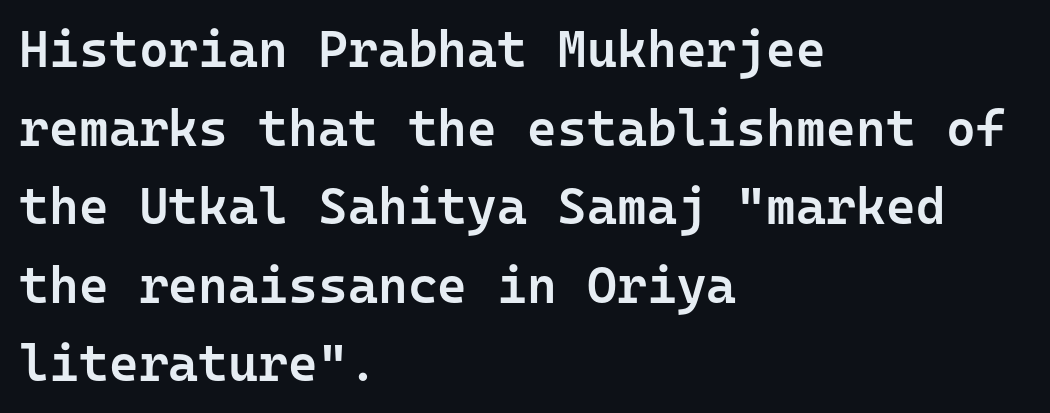
{"serif": "no", "italic": "no", "bold": "semi", "weight": "semibold", "width": "normal", "stroke_contrast": "low", "x_height": "medium", "monospaced": "yes", "underline": "no", "align": "left", "line_spacing": "normal", "line_spacing_ratio": 1.54, "letter_spacing": "normal", "letter_spacing_em": 0.0, "glyph_px": 51}
